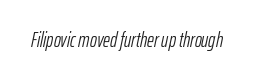
Each word holds together tightly as a unit, with standard inter-letter gaps. Style check: oblique. Lines of text with bare space underneath. Heaviness? Minimal to ordinary, like unemphasized prose.
